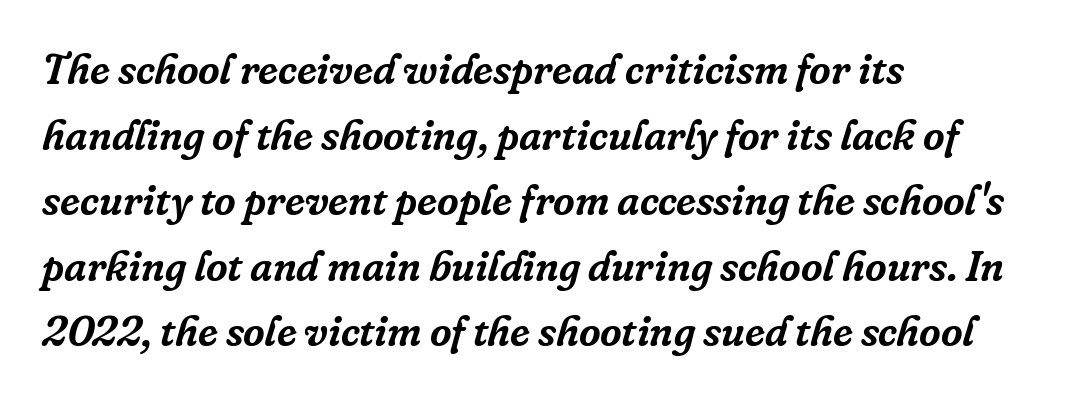
{"serif": "yes", "italic": "yes", "lean": "right", "slant_degrees": 16, "width": "normal", "stroke_contrast": "low", "x_height": "medium", "monospaced": "no", "underline": "no", "align": "left", "line_spacing": "normal", "line_spacing_ratio": 1.56, "letter_spacing": "normal", "letter_spacing_em": 0.0, "glyph_px": 42}
